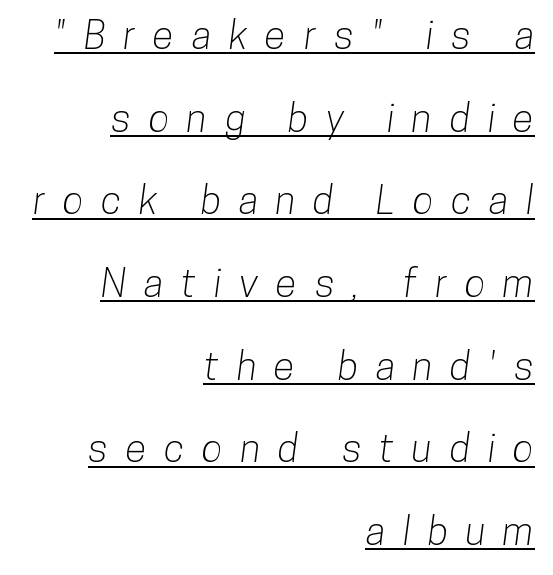
The image shows 39 px condensed sans-serif type; set right-aligned, loose line spacing (2.12x), unusually wide letter spacing (+0.45 em), underlined; low stroke contrast and a medium x-height.
